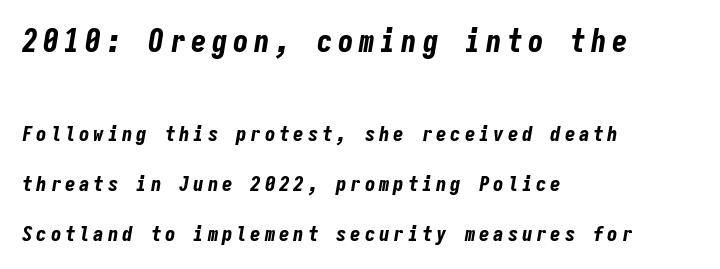
Each glyph is drawn with heavy, bold strokes. This is oblique type, the kind used for emphasis or titles. The designer dialed line spacing up above the default. A clean baseline with only descenders dipping below it. One-word summary of the alignment: left. The rendering uses typewriter-style spacing with identical character cells.
